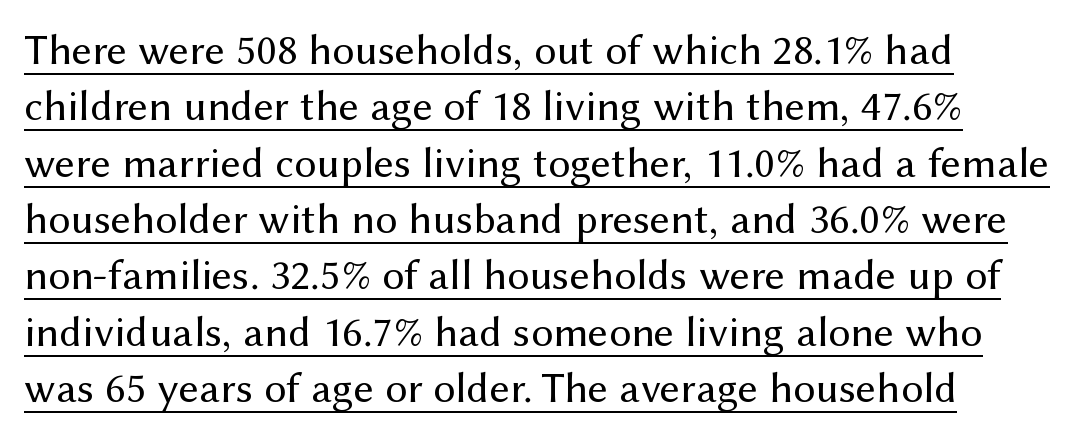
Q: Is the text bold? A: No.
Q: Is the text italic (slanted)? A: No, it is upright.
Q: Is the typeface a serif or a sans-serif typeface? A: Sans-serif.
Q: Is the text underlined? A: Yes.
Q: How is the paragraph aligned? A: Left-aligned.
Q: Is the spacing between letters normal or unusually wide? A: Normal.
Q: Is the spacing between lines tight, normal or loose? A: Normal.
Q: Width (condensed, normal, or wide)? A: Normal.
Q: Stroke contrast? A: Medium.
Q: x-height? A: Medium.
Q: Monospaced? A: No.
